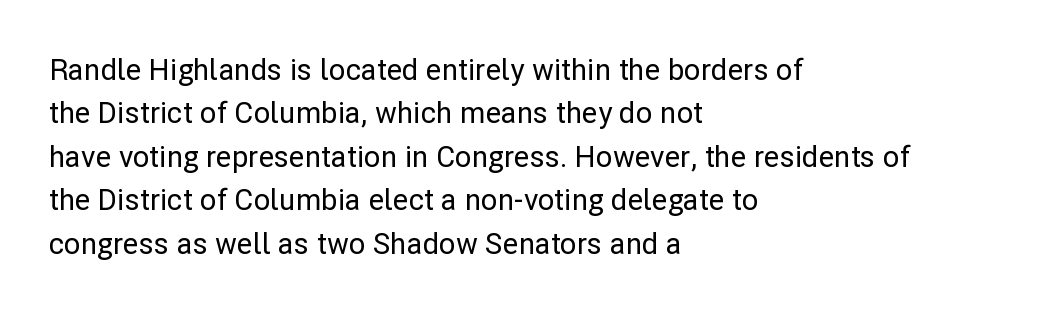
{"serif": "no", "italic": "no", "width": "normal", "stroke_contrast": "low", "x_height": "medium", "monospaced": "no", "underline": "no", "align": "left", "line_spacing": "normal", "line_spacing_ratio": 1.5, "letter_spacing": "normal", "letter_spacing_em": 0.0, "glyph_px": 29}
